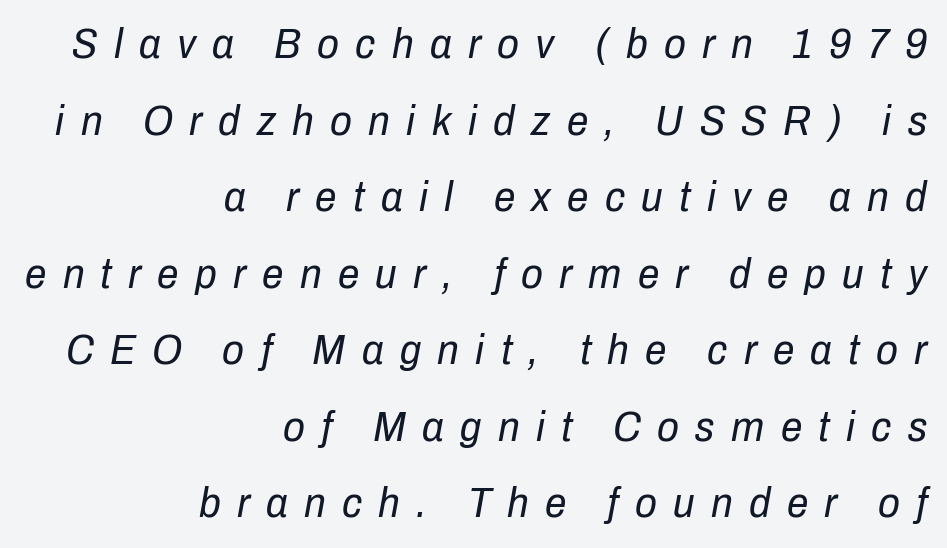
The image shows 43 px regular-weight, condensed type, italic (leaning right); set right-aligned, line spacing 1.78x, unusually wide letter spacing (+0.38 em), not underlined; low stroke contrast and a medium x-height.
